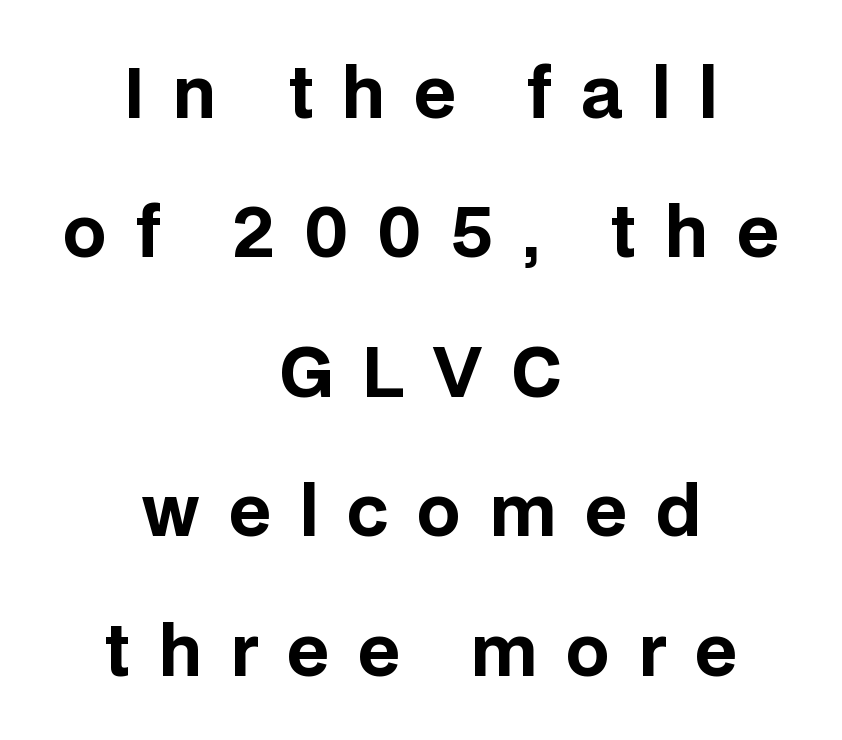
Q: Is the text bold? A: Yes.
Q: Is the text italic (slanted)? A: No, it is upright.
Q: Is the typeface a serif or a sans-serif typeface? A: Sans-serif.
Q: Is the text underlined? A: No.
Q: How is the paragraph aligned? A: Centered.
Q: Is the spacing between letters normal or unusually wide? A: Unusually wide.
Q: Is the spacing between lines tight, normal or loose? A: Loose.
Q: Width (condensed, normal, or wide)? A: Normal.
Q: Stroke contrast? A: Low.
Q: x-height? A: Large.
Q: Monospaced? A: No.
